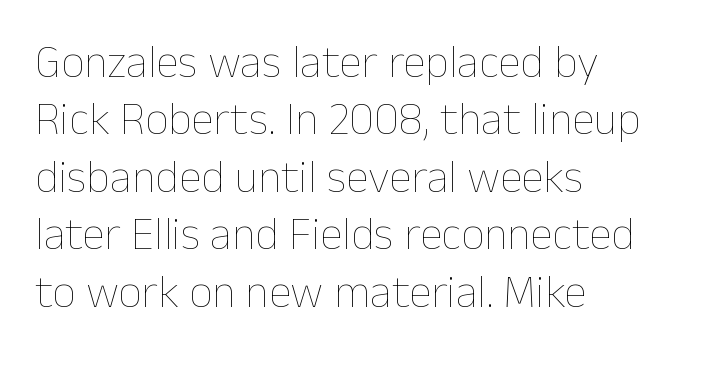
{"italic": "no", "bold": "no", "weight": "thin", "width": "normal", "stroke_contrast": "low", "x_height": "medium", "monospaced": "no", "underline": "no", "align": "left", "line_spacing": "normal", "line_spacing_ratio": 1.25, "letter_spacing": "normal", "letter_spacing_em": 0.0, "glyph_px": 46}
